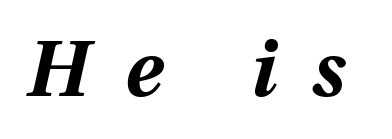
{"italic": "yes", "lean": "right", "slant_degrees": 12, "bold": "yes", "weight": "bold", "width": "normal", "stroke_contrast": "medium", "x_height": "medium", "monospaced": "no", "underline": "no", "letter_spacing": "wide", "letter_spacing_em": 0.45, "glyph_px": 79}
